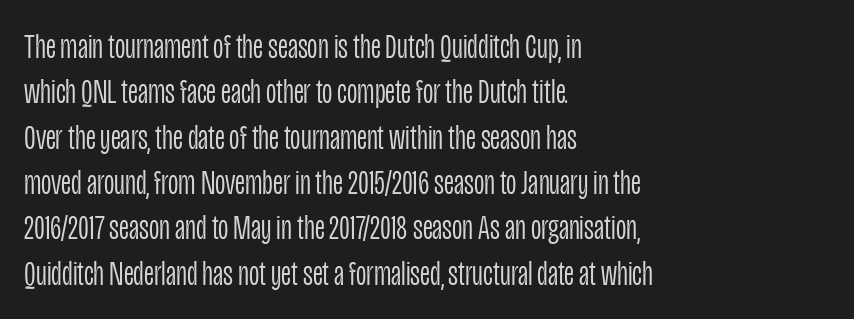
The image shows 36 px light, condensed sans-serif type, upright; set left-aligned, normal line spacing (1.26x), normal letter spacing, not underlined; low stroke contrast and a large x-height.
